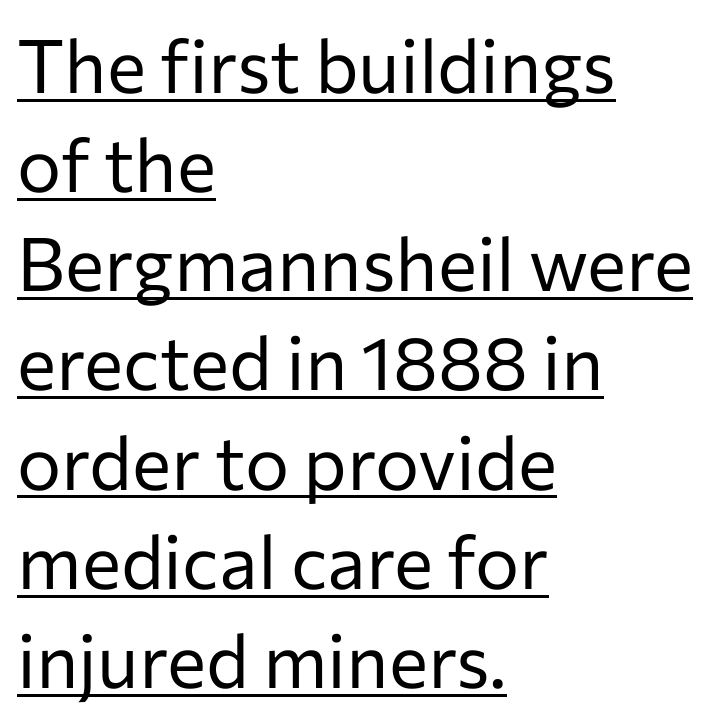
The image shows 74 px regular-weight sans-serif type, upright; set left-aligned, normal line spacing (1.34x), normal letter spacing, underlined; low stroke contrast and a medium x-height.
